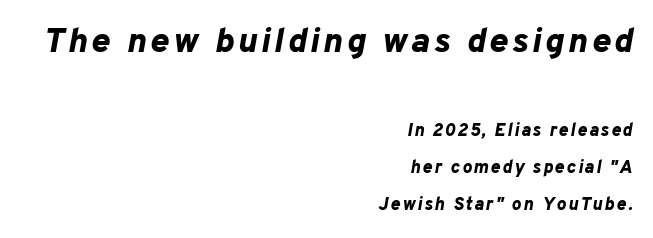
Q: Is the text bold? A: Yes.
Q: Is the text italic (slanted)? A: Yes, it leans right by about 10 degrees.
Q: Is the text underlined? A: No.
Q: How is the paragraph aligned? A: Right-aligned.
Q: Is the spacing between lines tight, normal or loose? A: Loose.
Q: Which block of text is set in a larger size, the first (top) or the second (bottom)? A: The first (top) one.
Q: Width (condensed, normal, or wide)? A: Normal.
Q: Stroke contrast? A: Low.
Q: x-height? A: Medium.
Q: Monospaced? A: No.
